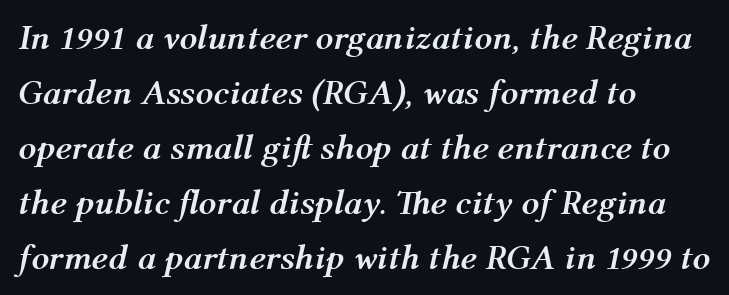
{"italic": "yes", "lean": "right", "slant_degrees": 12, "bold": "yes", "weight": "semibold", "width": "normal", "stroke_contrast": "medium", "x_height": "medium", "monospaced": "no", "underline": "no", "align": "left", "line_spacing": "normal", "line_spacing_ratio": 1.57, "letter_spacing": "normal", "letter_spacing_em": 0.0, "glyph_px": 35}
